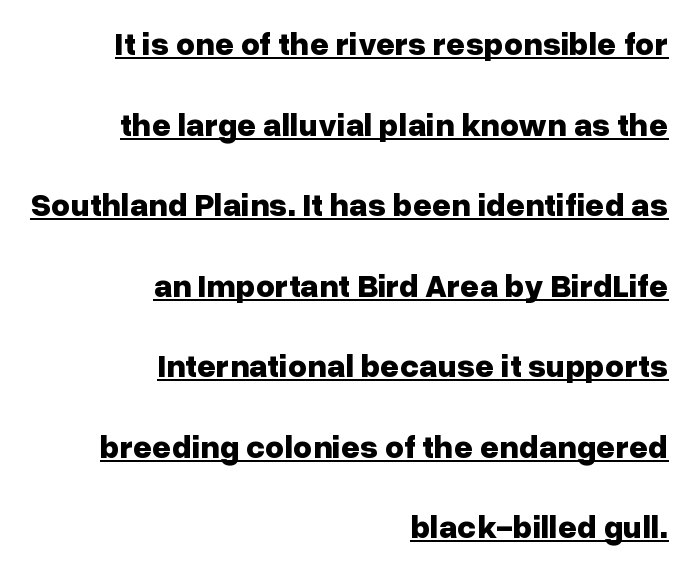
{"serif": "no", "italic": "no", "bold": "yes", "weight": "bold", "width": "normal", "stroke_contrast": "low", "x_height": "medium", "monospaced": "no", "underline": "yes", "align": "right", "line_spacing": "loose", "line_spacing_ratio": 2.44, "letter_spacing": "normal", "letter_spacing_em": 0.0, "glyph_px": 33}
